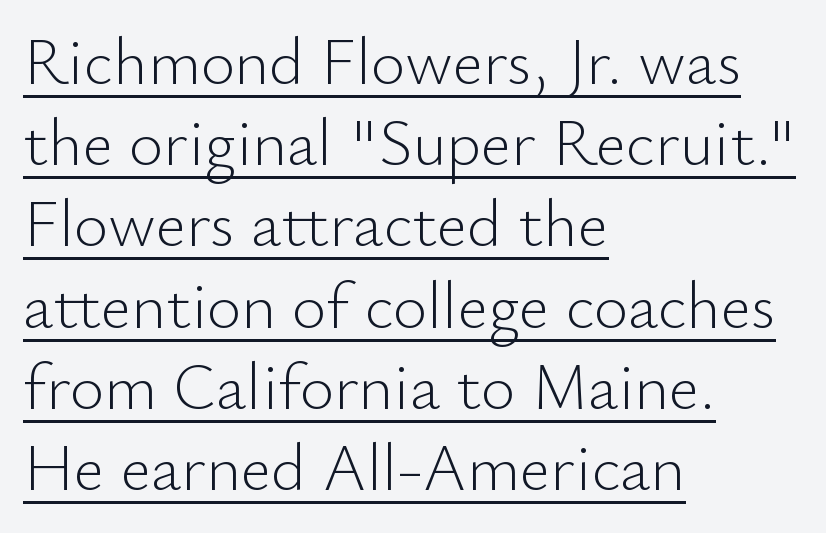
{"serif": "no", "italic": "no", "bold": "no", "weight": "light", "width": "normal", "stroke_contrast": "low", "x_height": "small", "monospaced": "no", "underline": "yes", "align": "left", "line_spacing_ratio": 1.23, "letter_spacing": "normal", "letter_spacing_em": 0.0, "glyph_px": 66}
